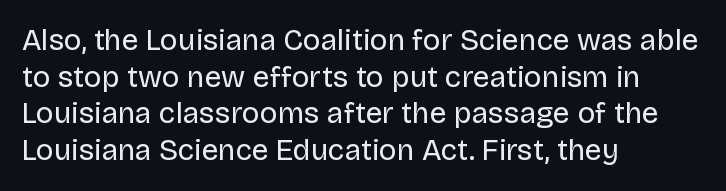
{"serif": "no", "italic": "no", "bold": "no", "weight": "regular", "width": "normal", "stroke_contrast": "low", "x_height": "large", "monospaced": "no", "underline": "no", "align": "left", "line_spacing_ratio": 1.22, "letter_spacing": "normal", "letter_spacing_em": 0.0, "glyph_px": 30}
